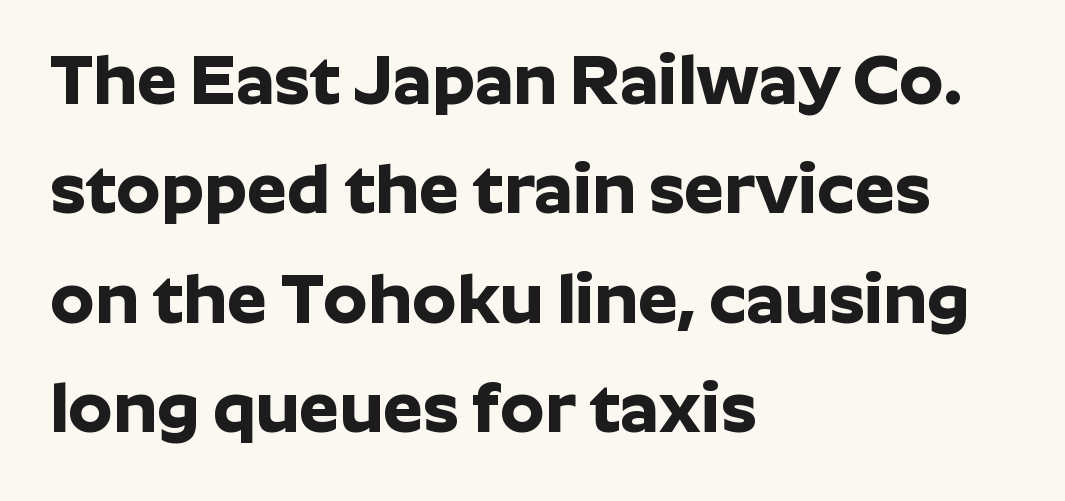
Q: Is the text bold? A: Yes.
Q: Is the text italic (slanted)? A: No, it is upright.
Q: Is the typeface a serif or a sans-serif typeface? A: Sans-serif.
Q: Is the text underlined? A: No.
Q: How is the paragraph aligned? A: Left-aligned.
Q: Is the spacing between letters normal or unusually wide? A: Normal.
Q: Is the spacing between lines tight, normal or loose? A: Normal.
Q: Width (condensed, normal, or wide)? A: Normal.
Q: Stroke contrast? A: Low.
Q: x-height? A: Medium.
Q: Monospaced? A: No.
